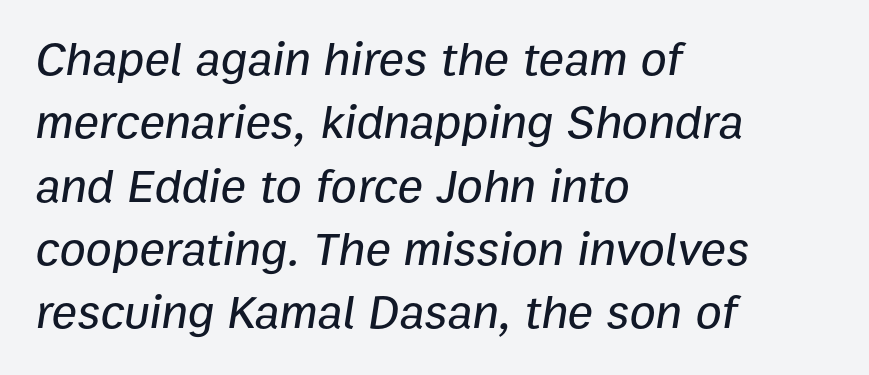
Q: Is the text italic (slanted)? A: Yes, it leans right by about 9 degrees.
Q: Is the text underlined? A: No.
Q: How is the paragraph aligned? A: Left-aligned.
Q: Is the spacing between letters normal or unusually wide? A: Normal.
Q: Is the spacing between lines tight, normal or loose? A: Normal.
Q: Width (condensed, normal, or wide)? A: Normal.
Q: Stroke contrast? A: Low.
Q: x-height? A: Medium.
Q: Monospaced? A: No.
